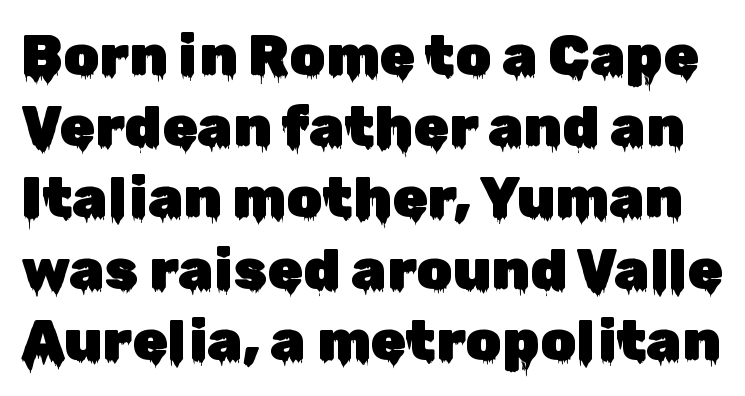
Q: Is the text italic (slanted)? A: No, it is upright.
Q: Is the typeface a serif or a sans-serif typeface? A: Sans-serif.
Q: Is the text underlined? A: No.
Q: Is the spacing between letters normal or unusually wide? A: Normal.
Q: Is the spacing between lines tight, normal or loose? A: Normal.
Q: Width (condensed, normal, or wide)? A: Normal.
Q: Stroke contrast? A: Low.
Q: x-height? A: Medium.
Q: Monospaced? A: No.
